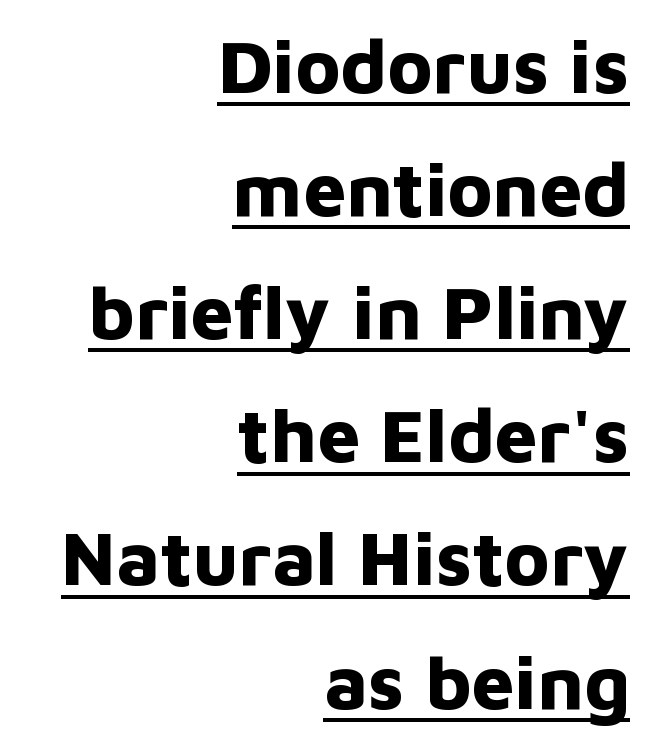
The image shows 76 px bold sans-serif type, upright; set right-aligned, normal line spacing (1.62x), normal letter spacing, underlined; low stroke contrast and a medium x-height.
